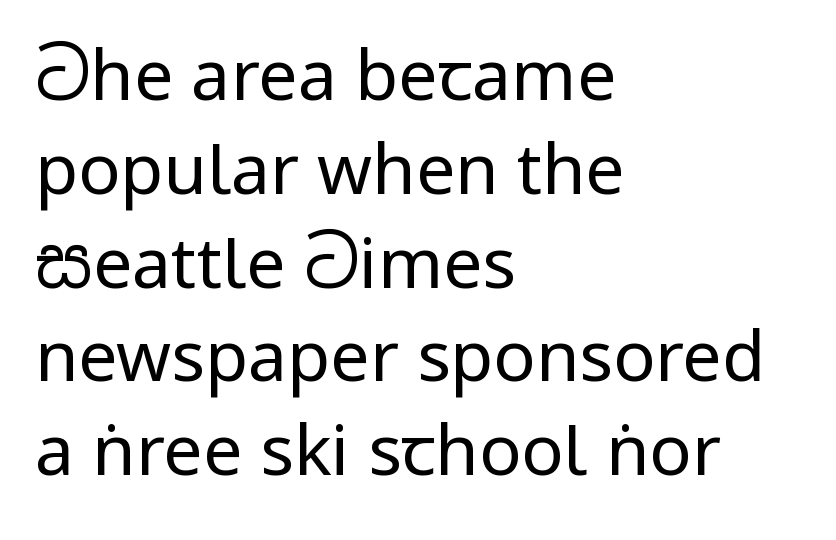
The glyphs are unaccompanied by any horizontal stroke below them. Nobody touched the tracking dial on this one. These lines stack with their left ends in a neat column. The strokes carry an ordinary text weight at most.
